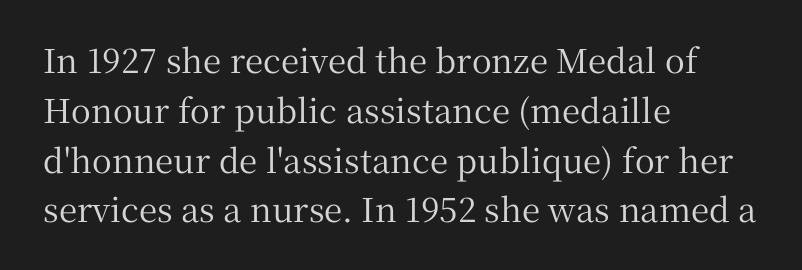
The image shows 33 px serif type, upright; set left-aligned, normal line spacing (1.51x), normal letter spacing, not underlined; medium stroke contrast and a medium x-height.
